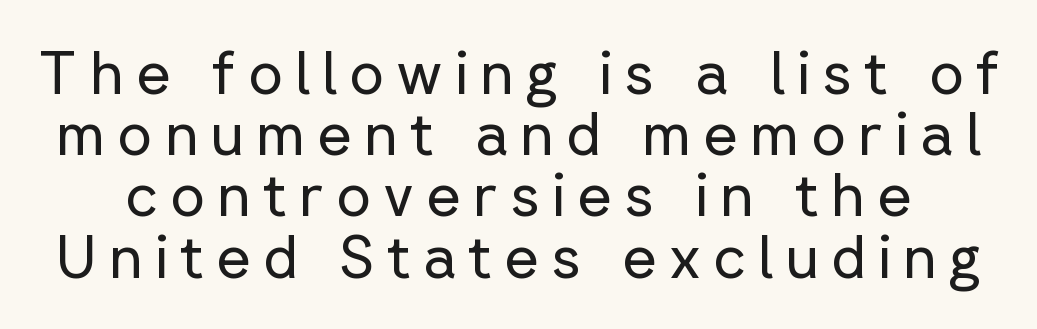
The characters are drawn with everyday or finer stroke widths. Look at the bottom of the vertical strokes: they stop flat, with no serifs. Note the varied advance widths — an 'i' is clearly narrower than an 'm'. One glance says dense: line gaps are narrower than usual. Words float on clear page, feet unadorned. These lines have a slow, spaced-out rhythm from letter to letter.
